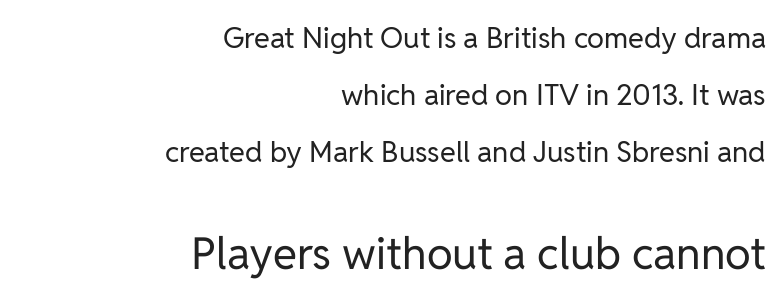
Q: Is the text bold? A: No.
Q: Is the text italic (slanted)? A: No, it is upright.
Q: Is the typeface a serif or a sans-serif typeface? A: Sans-serif.
Q: Is the text underlined? A: No.
Q: How is the paragraph aligned? A: Right-aligned.
Q: Is the spacing between letters normal or unusually wide? A: Normal.
Q: Is the spacing between lines tight, normal or loose? A: Loose.
Q: Which block of text is set in a larger size, the first (top) or the second (bottom)? A: The second (bottom) one.
Q: Width (condensed, normal, or wide)? A: Normal.
Q: Stroke contrast? A: Low.
Q: x-height? A: Medium.
Q: Monospaced? A: No.
